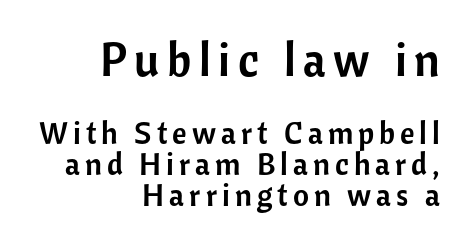
{"serif": "no", "italic": "no", "width": "normal", "stroke_contrast": "low", "x_height": "medium", "monospaced": "no", "underline": "no", "align": "right", "line_spacing": "tight", "line_spacing_ratio": 0.99, "larger_block": "first", "size_ratio": 1.52, "glyph_px": 47}
